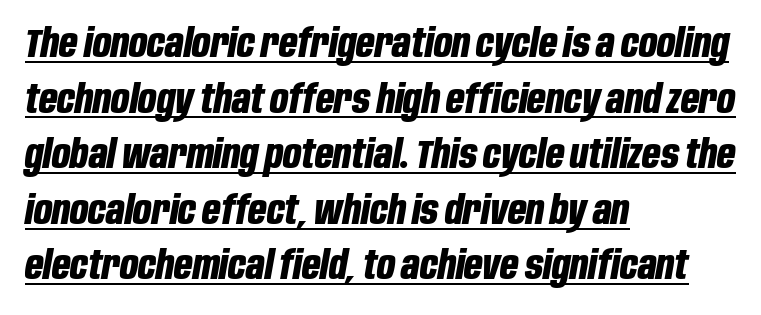
The image shows 40 px bold, condensed type, italic (leaning right); set left-aligned, normal line spacing (1.39x), normal letter spacing, underlined; low stroke contrast and a large x-height.
